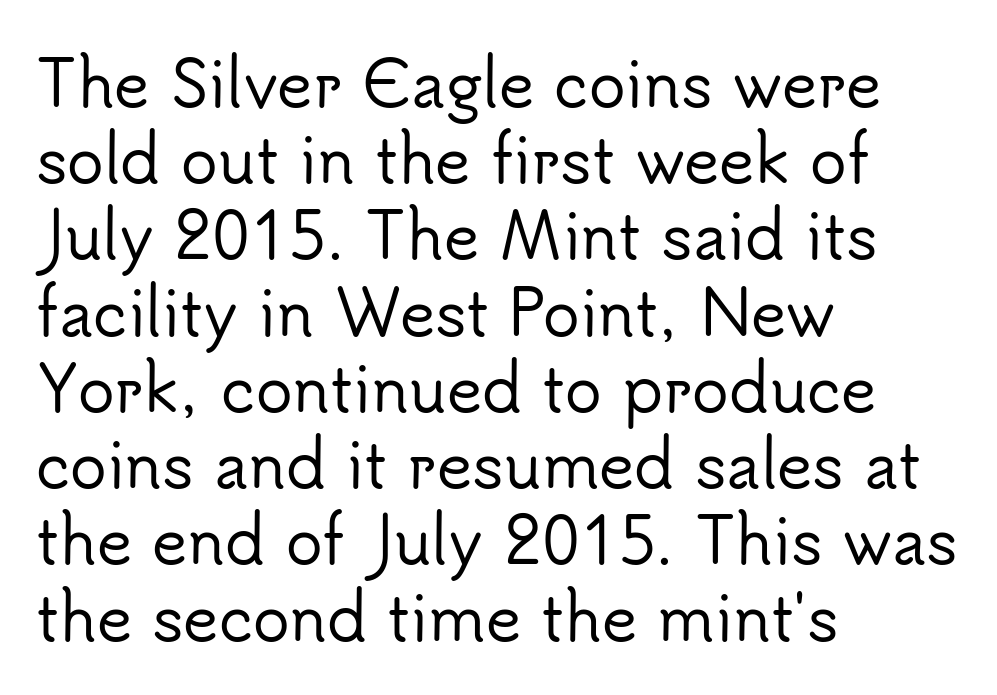
The image shows 61 px sans-serif type, upright; set left-aligned, normal line spacing (1.25x), normal letter spacing, not underlined; low stroke contrast and a small x-height.
